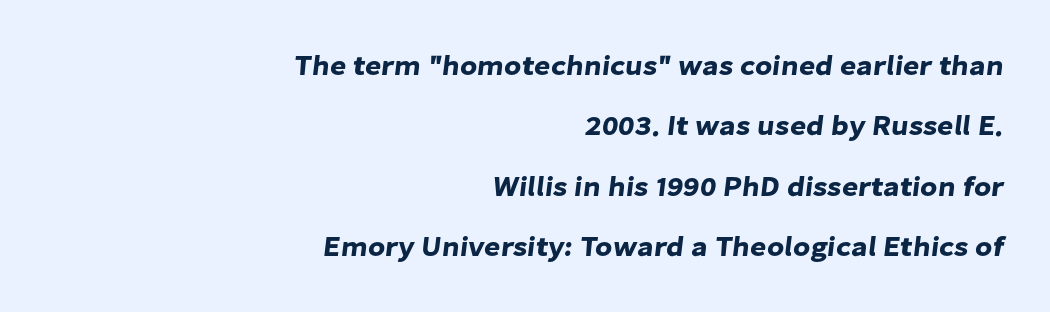
These lines are rendered in a variable-pitch font. This sample uses plain, unmodified letter spacing. Anything drawn beneath the words? Only blank space. Leading: increased.
